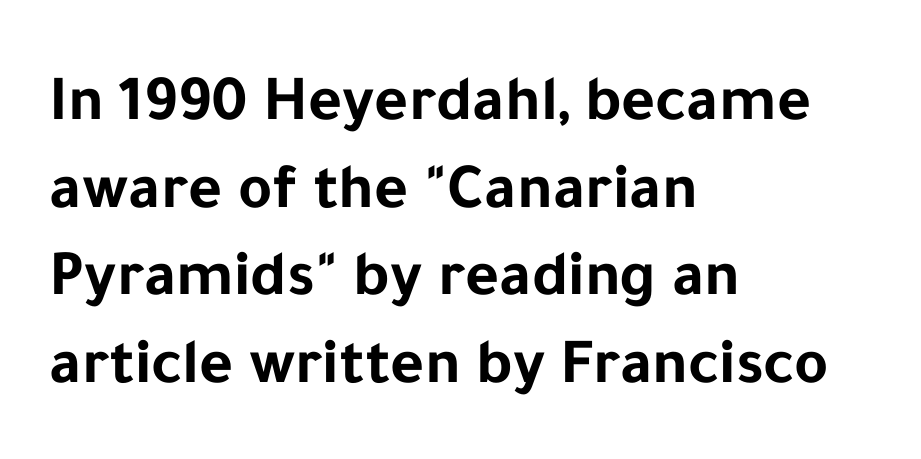
{"serif": "no", "italic": "no", "bold": "yes", "weight": "bold", "width": "normal", "stroke_contrast": "low", "x_height": "medium", "monospaced": "no", "underline": "no", "align": "left", "line_spacing": "normal", "line_spacing_ratio": 1.35, "letter_spacing": "normal", "letter_spacing_em": 0.0, "glyph_px": 65}
